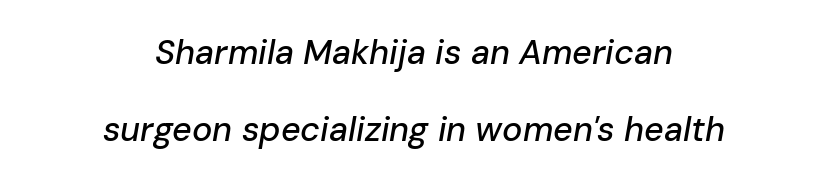
{"italic": "yes", "lean": "right", "slant_degrees": 10, "width": "normal", "stroke_contrast": "low", "x_height": "medium", "monospaced": "no", "underline": "no", "align": "center", "line_spacing": "loose", "line_spacing_ratio": 2.27, "letter_spacing": "normal", "letter_spacing_em": 0.0, "glyph_px": 34}
